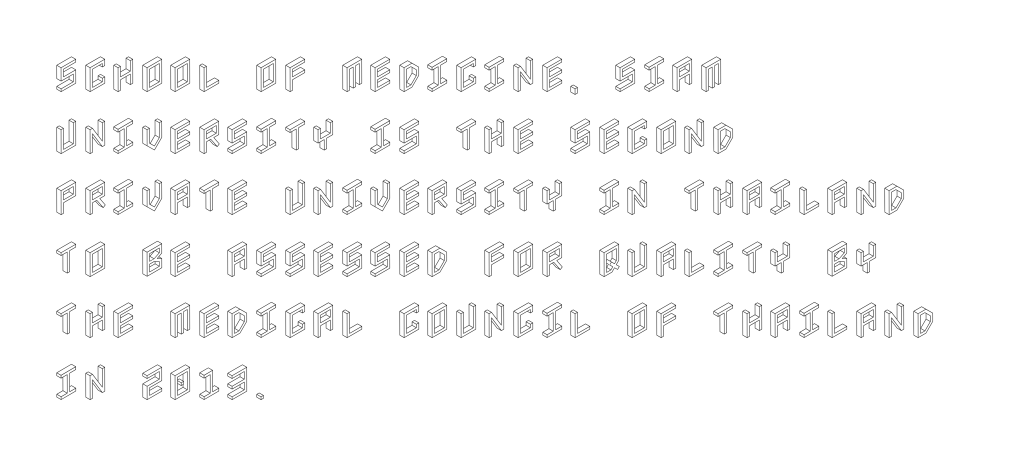
The image shows 39 px condensed type, upright; set left-aligned, normal line spacing (1.58x), normal letter spacing, not underlined; a large x-height.
